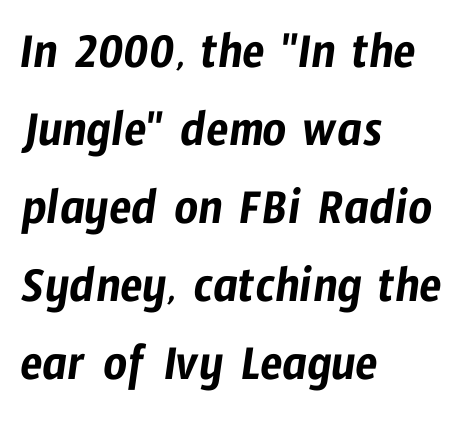
Q: Is the typeface a serif or a sans-serif typeface? A: Sans-serif.
Q: Is the text underlined? A: No.
Q: How is the paragraph aligned? A: Left-aligned.
Q: Is the spacing between letters normal or unusually wide? A: Normal.
Q: Is the spacing between lines tight, normal or loose? A: Normal.
Q: Width (condensed, normal, or wide)? A: Condensed.
Q: Stroke contrast? A: Low.
Q: x-height? A: Medium.
Q: Monospaced? A: No.
